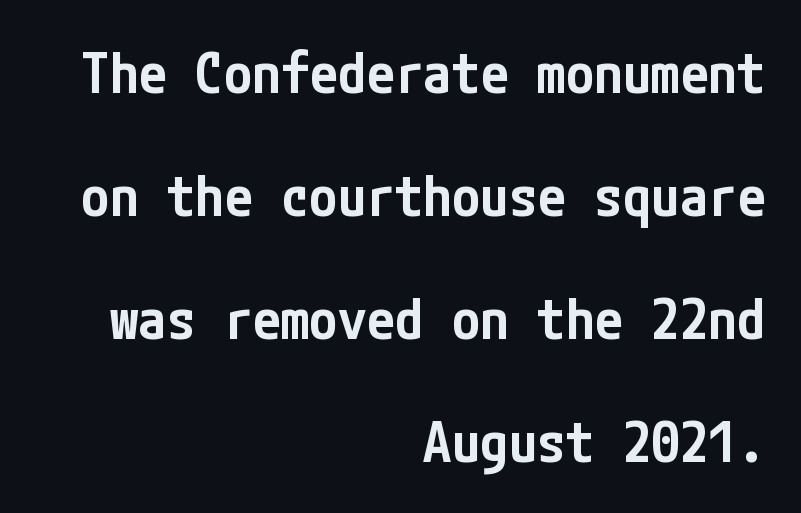
Q: Is the text bold? A: Semi-bold.
Q: Is the text italic (slanted)? A: No, it is upright.
Q: Is the typeface a serif or a sans-serif typeface? A: Sans-serif.
Q: Is the text underlined? A: No.
Q: How is the paragraph aligned? A: Right-aligned.
Q: Is the spacing between letters normal or unusually wide? A: Normal.
Q: Is the spacing between lines tight, normal or loose? A: Loose.
Q: Width (condensed, normal, or wide)? A: Condensed.
Q: Stroke contrast? A: Low.
Q: x-height? A: Medium.
